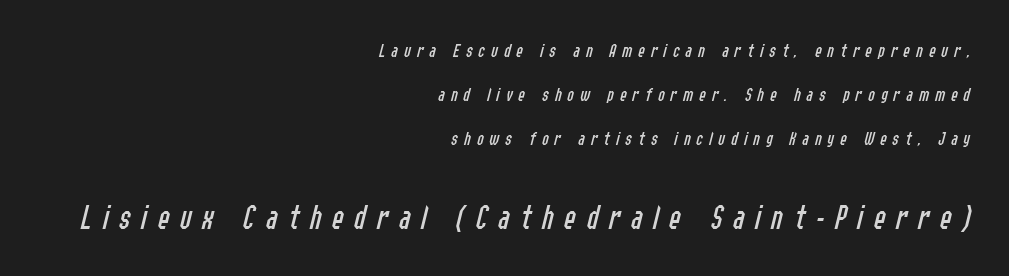
{"italic": "yes", "lean": "right", "slant_degrees": 14, "bold": "no", "weight": "regular", "width": "condensed", "stroke_contrast": "low", "x_height": "medium", "monospaced": "no", "underline": "no", "align": "right", "line_spacing": "loose", "line_spacing_ratio": 2.19, "letter_spacing": "wide", "letter_spacing_em": 0.3, "larger_block": "second", "size_ratio": 1.75, "glyph_px": 35}
